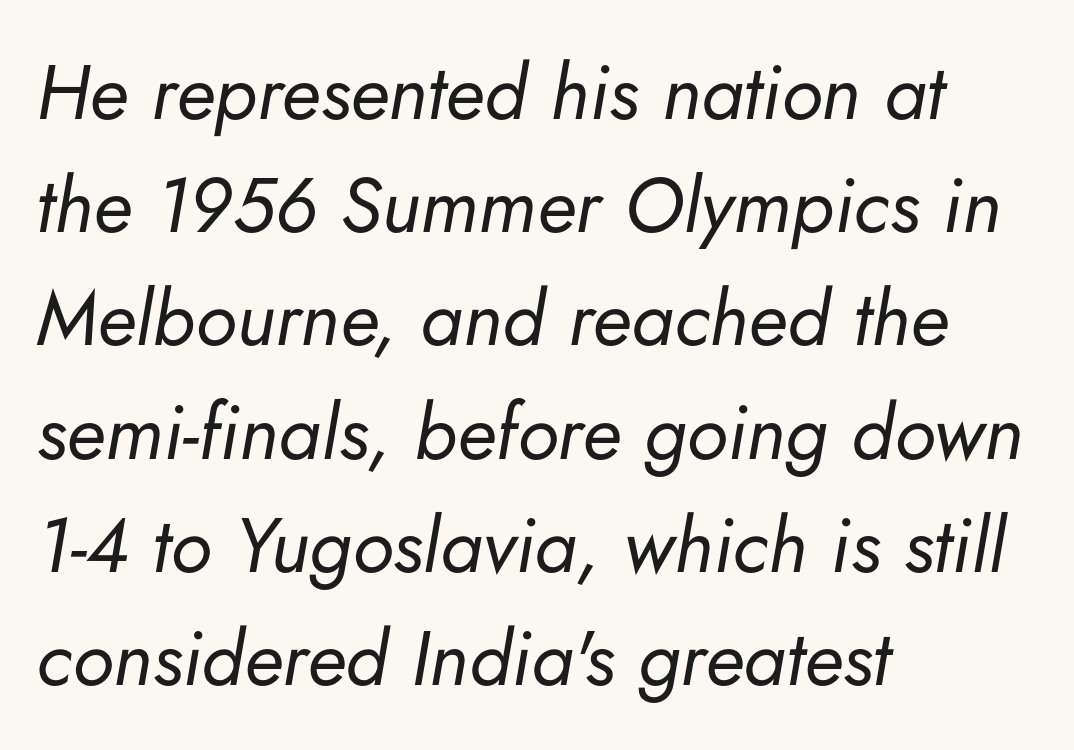
The image shows 77 px regular-weight type, italic (leaning right); set left-aligned, normal line spacing (1.47x), normal letter spacing, not underlined; low stroke contrast and a small x-height.
